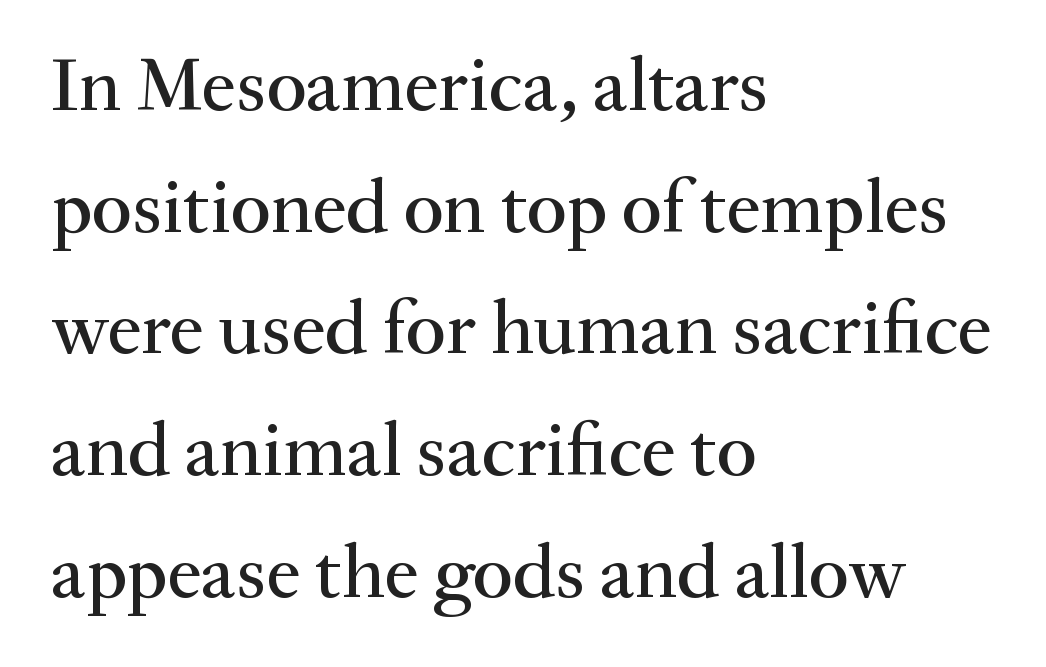
The image shows 77 px serif type, upright; set left-aligned, normal line spacing (1.58x), normal letter spacing, not underlined; medium stroke contrast and a small x-height.
